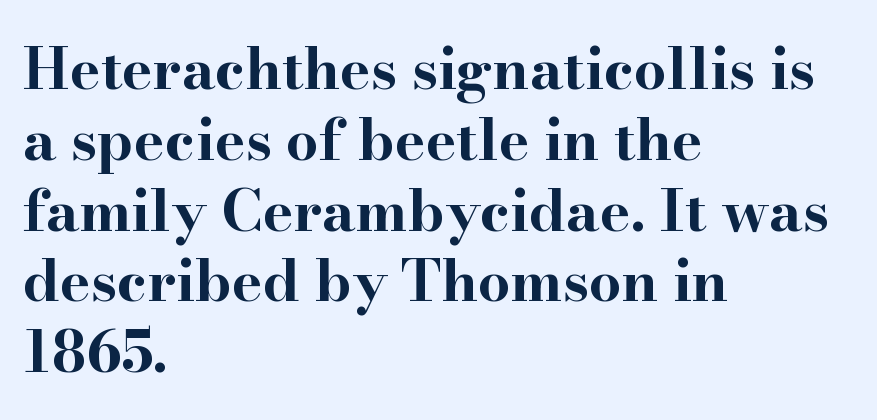
{"serif": "yes", "italic": "no", "bold": "yes", "weight": "bold", "width": "wide", "stroke_contrast": "high", "x_height": "small", "monospaced": "no", "underline": "no", "align": "left", "line_spacing_ratio": 1.22, "letter_spacing": "normal", "letter_spacing_em": 0.0, "glyph_px": 58}
